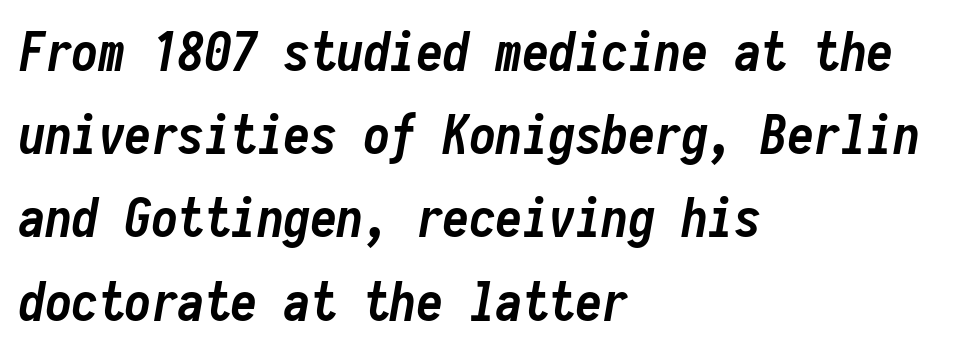
The image shows 53 px semibold, condensed type, italic (leaning right), monospaced; set left-aligned, normal line spacing (1.57x), normal letter spacing, not underlined; low stroke contrast and a medium x-height.
